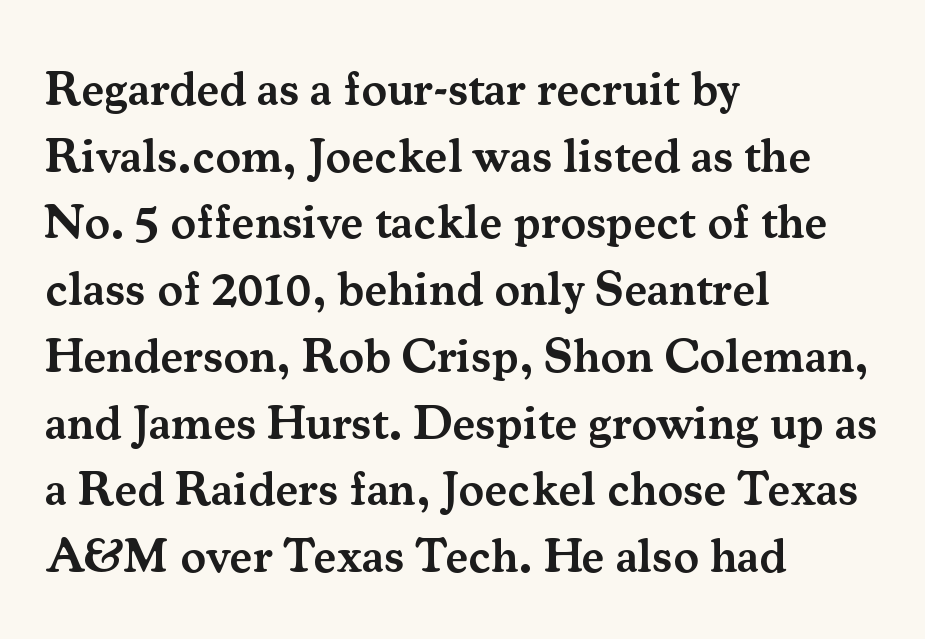
Q: Is the text bold? A: Semi-bold.
Q: Is the text italic (slanted)? A: No, it is upright.
Q: Is the typeface a serif or a sans-serif typeface? A: Serif.
Q: Is the text underlined? A: No.
Q: How is the paragraph aligned? A: Left-aligned.
Q: Is the spacing between letters normal or unusually wide? A: Normal.
Q: Is the spacing between lines tight, normal or loose? A: Normal.
Q: Width (condensed, normal, or wide)? A: Normal.
Q: Stroke contrast? A: Medium.
Q: x-height? A: Small.
Q: Monospaced? A: No.
